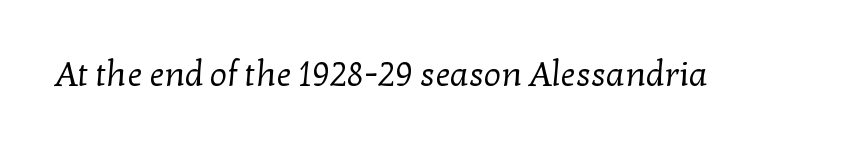
Q: Is the text bold? A: No.
Q: Is the typeface a serif or a sans-serif typeface? A: Serif.
Q: Is the text underlined? A: No.
Q: Is the spacing between letters normal or unusually wide? A: Normal.
Q: Width (condensed, normal, or wide)? A: Normal.
Q: Stroke contrast? A: Low.
Q: x-height? A: Medium.
Q: Monospaced? A: No.
